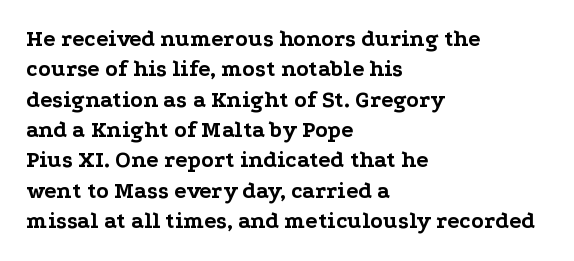
The image shows 23 px bold type, upright; set left-aligned, normal line spacing (1.32x), normal letter spacing, not underlined.
